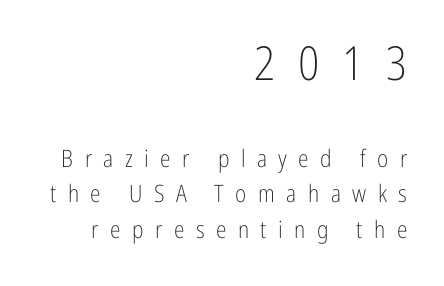
Letterform terminals end flat and unadorned throughout the passage. The face looks like a standard text weight, possibly lighter. Think of a printed novel: that variable character pitch is what you see here. The lines in this sample share a right terminus and differ only in where they begin.
